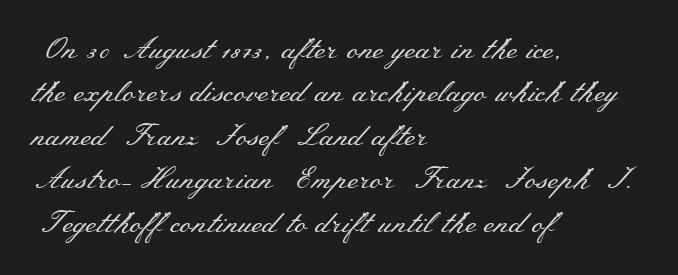
The letterforms sit at book weight or below. In terms of leading, this rendering sits right in the middle. Underlining? Definitely not there. Default kerning and tracking; the words read as compact shapes.
